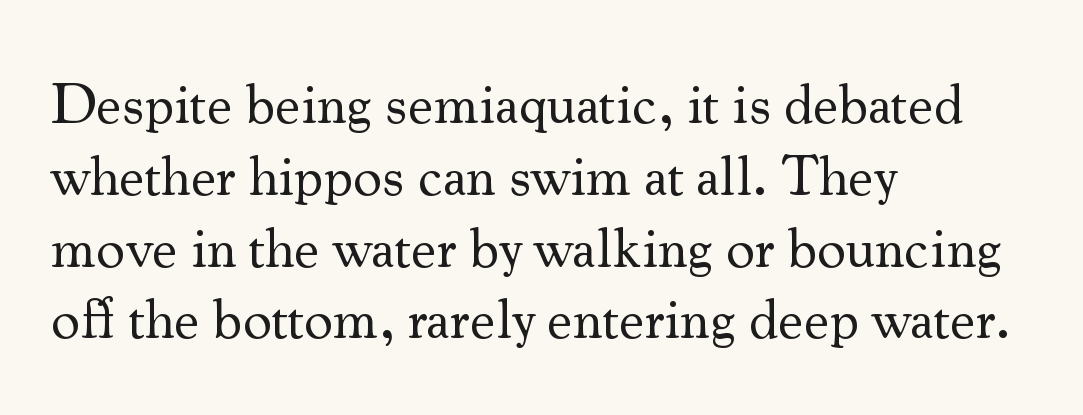
The strokes carry an ordinary text weight at most. Tracking value appears to be zero — textbook default spacing. This sample has the flowing, uneven cadence of proportional lettering. Unlike italic type, these characters show no tilt at all.
